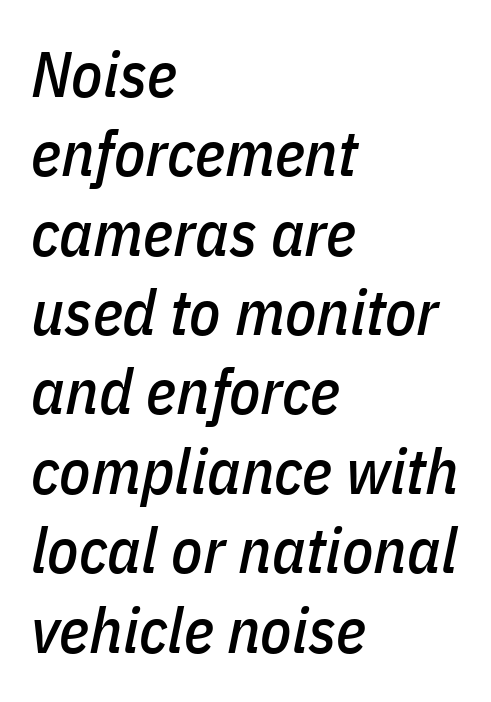
{"italic": "yes", "lean": "right", "slant_degrees": 11, "width": "condensed", "stroke_contrast": "low", "x_height": "medium", "monospaced": "no", "underline": "no", "align": "left", "line_spacing_ratio": 1.24, "letter_spacing": "normal", "letter_spacing_em": 0.0, "glyph_px": 64}
